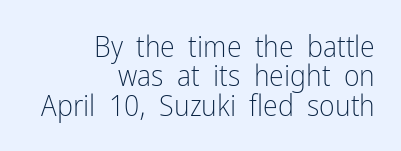
This rendering employs a face without finishing strokes, i.e., a sans-serif. The strokes carry an ordinary text weight at most. Think of a printed novel: that variable character pitch is what you see here. Each line ends at the same right margin while the left side varies. Vertical spacing — tight.
